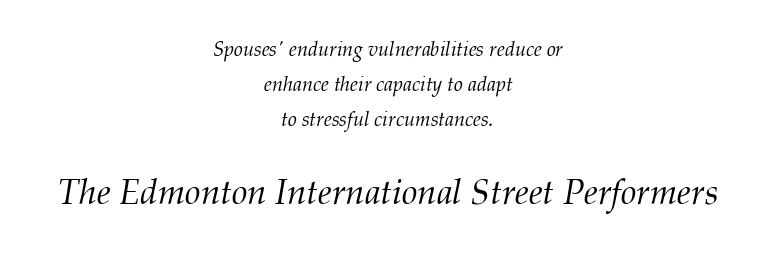
Q: Is the text bold? A: No.
Q: Is the text italic (slanted)? A: Yes, it leans right by about 12 degrees.
Q: Is the typeface a serif or a sans-serif typeface? A: Serif.
Q: Is the text underlined? A: No.
Q: How is the paragraph aligned? A: Centered.
Q: Is the spacing between letters normal or unusually wide? A: Normal.
Q: Which block of text is set in a larger size, the first (top) or the second (bottom)? A: The second (bottom) one.
Q: Width (condensed, normal, or wide)? A: Normal.
Q: Stroke contrast? A: Medium.
Q: x-height? A: Medium.
Q: Monospaced? A: No.
